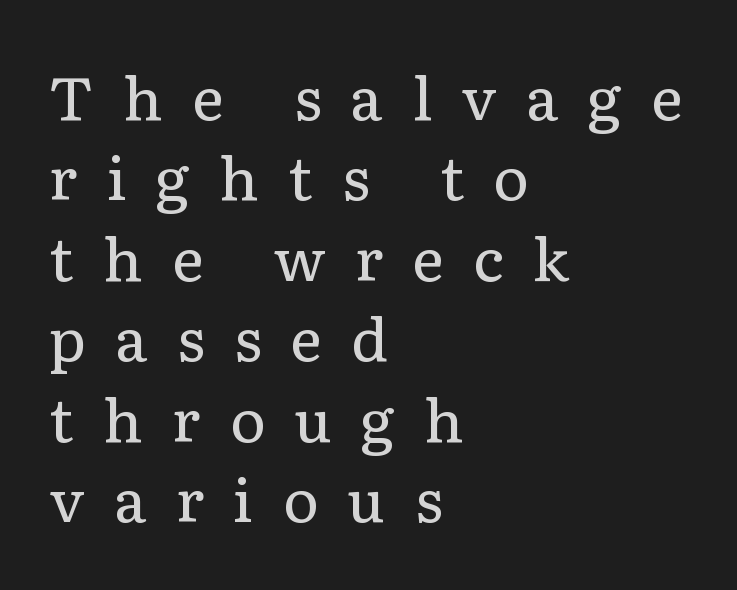
Q: Is the text bold? A: No.
Q: Is the text italic (slanted)? A: No, it is upright.
Q: Is the typeface a serif or a sans-serif typeface? A: Serif.
Q: Is the text underlined? A: No.
Q: How is the paragraph aligned? A: Left-aligned.
Q: Is the spacing between letters normal or unusually wide? A: Unusually wide.
Q: Is the spacing between lines tight, normal or loose? A: Normal.
Q: Width (condensed, normal, or wide)? A: Normal.
Q: Stroke contrast? A: Low.
Q: x-height? A: Medium.
Q: Monospaced? A: No.
